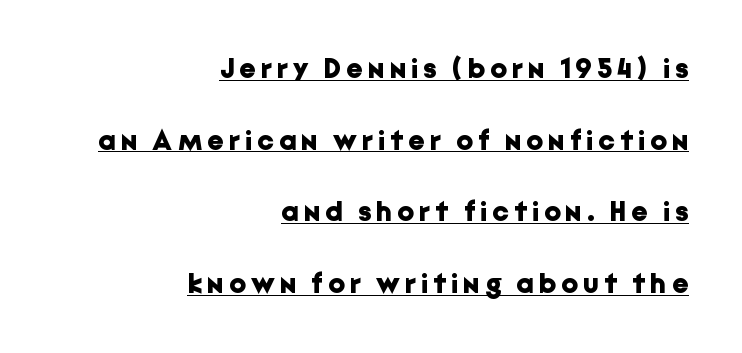
Heavy-handed strokes throughout: this text is bold. This sample is right-justified, so line beginnings fall wherever the words allow. Spacing verdict: proportional, widths tailored to each character. No feet cap the strokes, marking this as sans-serif type. Vertical strokes here are truly vertical.
